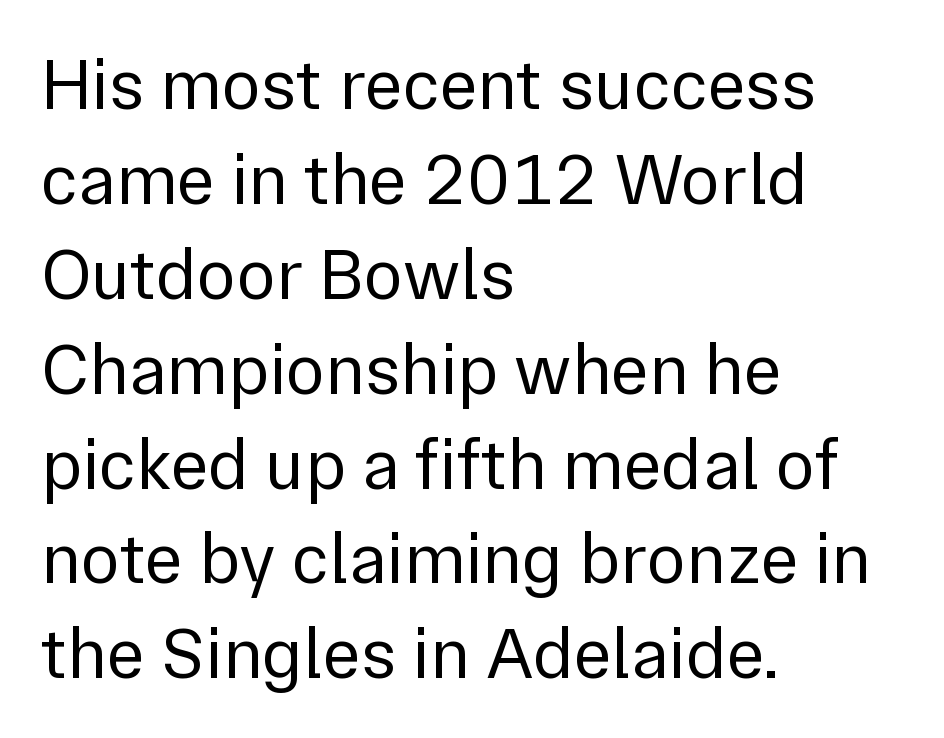
Is this a fixed-width face? No — the glyphs have proportional, varying widths. No extra ink here — the face is not bold. In terms of posture, this sample is upright. The gaps between neighbouring characters are ordinary and unremarkable. Look at the bottom of the vertical strokes: they stop flat, with no serifs.
